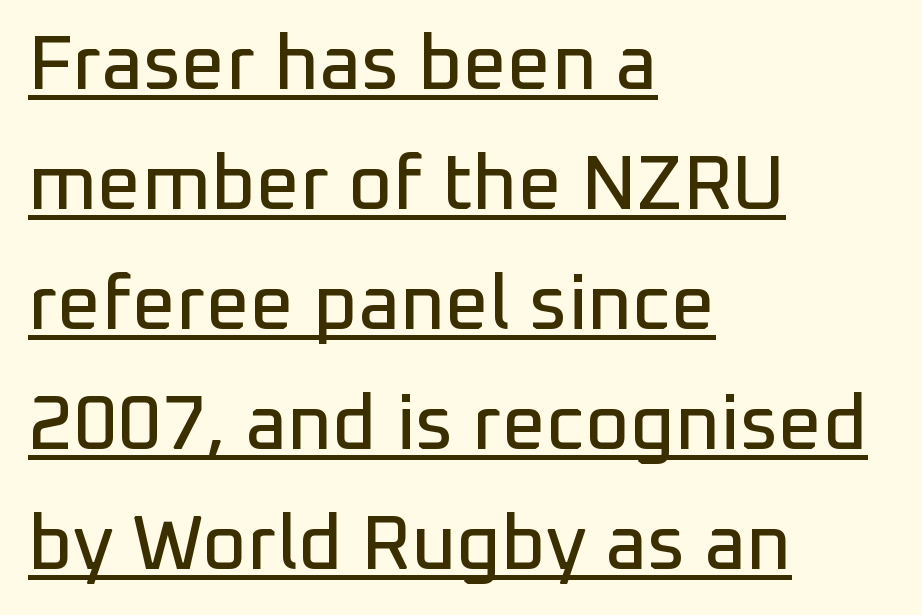
Q: Is the text italic (slanted)? A: No, it is upright.
Q: Is the typeface a serif or a sans-serif typeface? A: Sans-serif.
Q: Is the text underlined? A: Yes.
Q: How is the paragraph aligned? A: Left-aligned.
Q: Is the spacing between letters normal or unusually wide? A: Normal.
Q: Is the spacing between lines tight, normal or loose? A: Normal.
Q: Width (condensed, normal, or wide)? A: Normal.
Q: Stroke contrast? A: Low.
Q: x-height? A: Medium.
Q: Monospaced? A: No.
